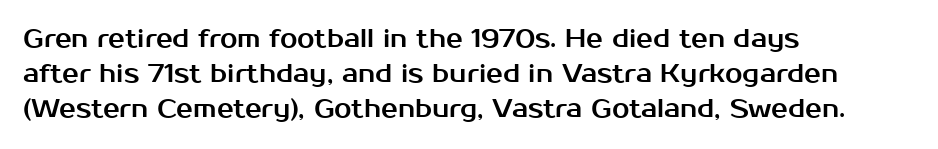
{"italic": "no", "underline": "no", "align": "left", "line_spacing": "normal", "line_spacing_ratio": 1.41, "letter_spacing": "normal", "letter_spacing_em": 0.0, "glyph_px": 25}
